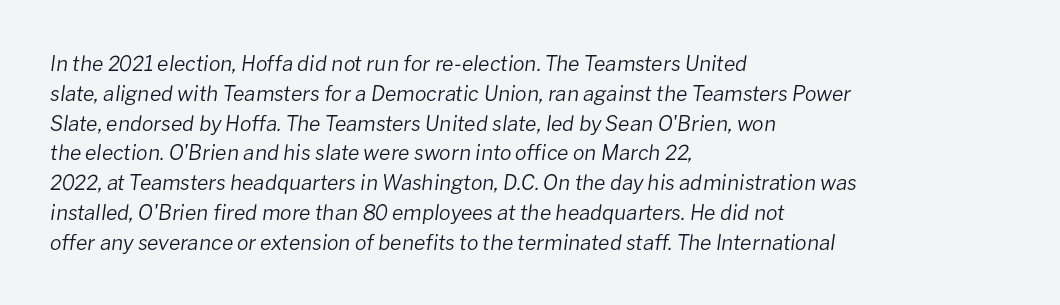
A classic flush-left, rag-right setting is used for this passage. The passage shown is not bold in any degree. Descenders are the only things crossing below the line. Yep, that's italic — everything's leaning. One glance says typical: line gaps are just what's usual.
